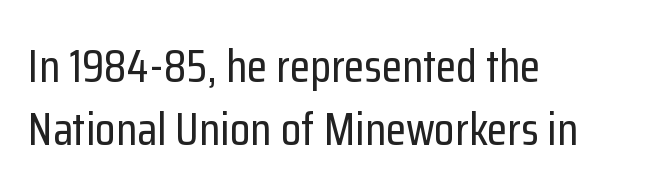
A student would call this left alignment; a typographer would say flush left, rag right. No extra tracking has been applied to these lines. How would I describe the line gaps? Plain and ordinary. Tall strokes in this sample are plumb rather than angled. Descenders are the only things crossing below the line. These lines are composed in type without serifs.
